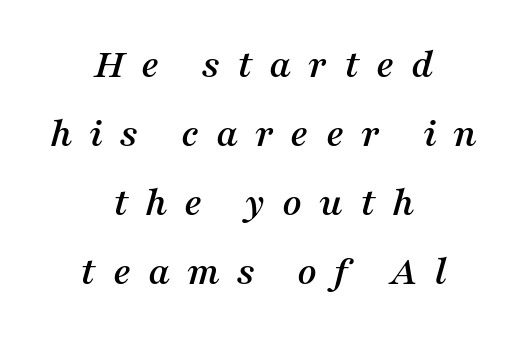
Only glyphs here, with clear space below each row. Here the designer chose a conventional face with non-uniform glyph widths. Glyph-to-glyph distance is far greater than everyday printed text. Typographically, this falls in the serif category. Reading down the block, each line starts at a different indent, mirrored at its end.
